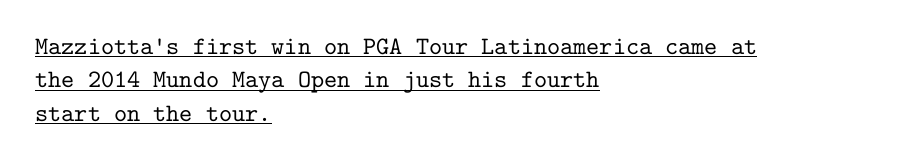
{"italic": "no", "underline": "yes", "align": "left", "line_spacing": "normal", "line_spacing_ratio": 1.34, "letter_spacing": "normal", "letter_spacing_em": 0.0, "glyph_px": 25}
